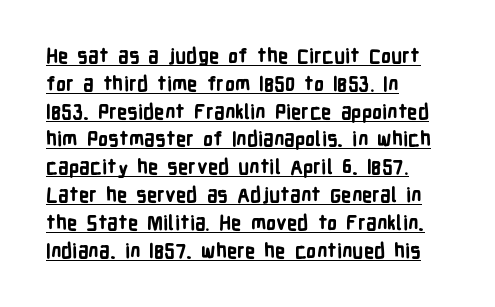
The image shows 20 px bold type, upright; set left-aligned, normal line spacing (1.39x), normal letter spacing, underlined.
